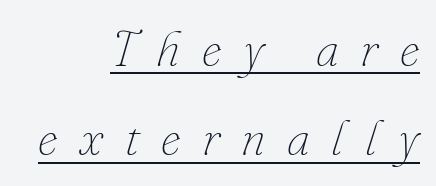
Q: Is the text bold? A: No.
Q: Is the text italic (slanted)? A: Yes, it leans right by about 16 degrees.
Q: Is the text underlined? A: Yes.
Q: How is the paragraph aligned? A: Right-aligned.
Q: Is the spacing between letters normal or unusually wide? A: Unusually wide.
Q: Width (condensed, normal, or wide)? A: Normal.
Q: Stroke contrast? A: Low.
Q: x-height? A: Small.
Q: Monospaced? A: No.
